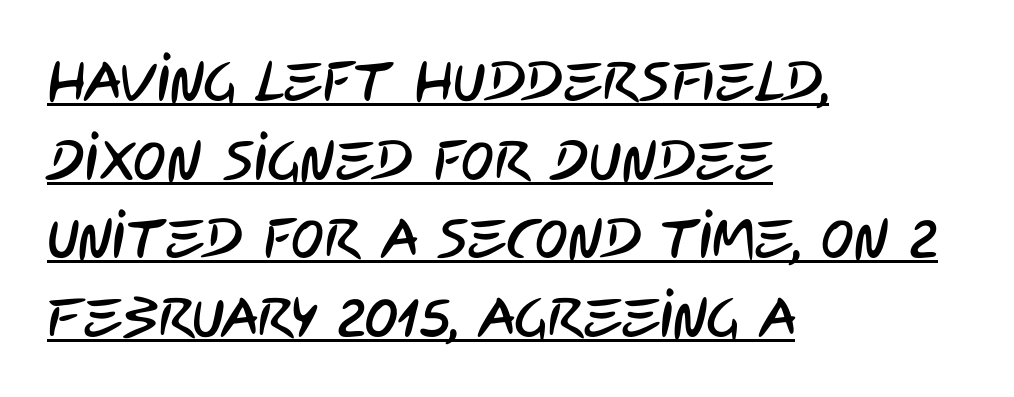
A typesetter would call this proportional, since set widths differ per character. What stands out about the letter spacing? Nothing — it is the standard amount. The passage shown stacks its lines at a standard gap. All the whitespace from short lines collects on the right. Type style note: lacks serifs.
